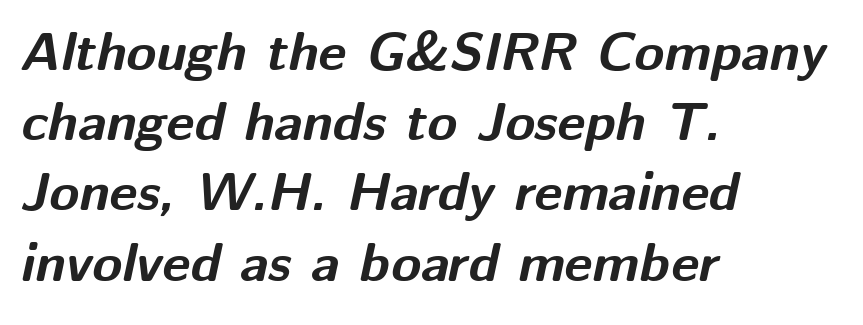
{"italic": "yes", "lean": "right", "slant_degrees": 12, "bold": "yes", "weight": "bold", "width": "normal", "stroke_contrast": "medium", "x_height": "medium", "monospaced": "no", "underline": "no", "align": "left", "line_spacing": "normal", "line_spacing_ratio": 1.3, "letter_spacing": "normal", "letter_spacing_em": 0.0, "glyph_px": 54}
